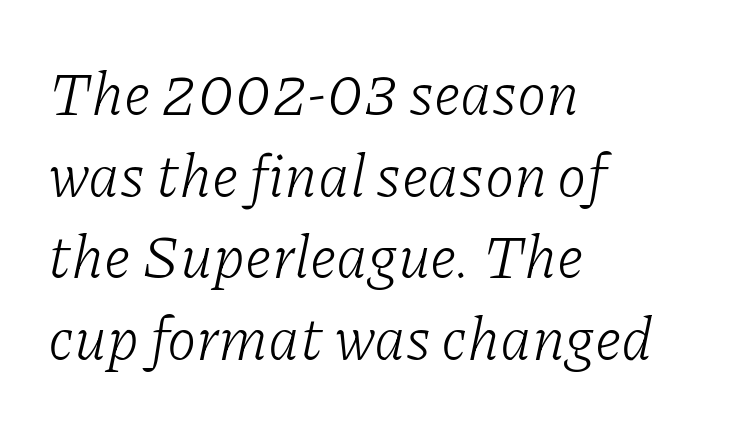
Q: Is the text bold? A: No.
Q: Is the text italic (slanted)? A: Yes, it leans right by about 11 degrees.
Q: Is the typeface a serif or a sans-serif typeface? A: Serif.
Q: Is the text underlined? A: No.
Q: How is the paragraph aligned? A: Left-aligned.
Q: Is the spacing between letters normal or unusually wide? A: Normal.
Q: Is the spacing between lines tight, normal or loose? A: Normal.
Q: Width (condensed, normal, or wide)? A: Normal.
Q: Stroke contrast? A: Low.
Q: x-height? A: Medium.
Q: Monospaced? A: No.
